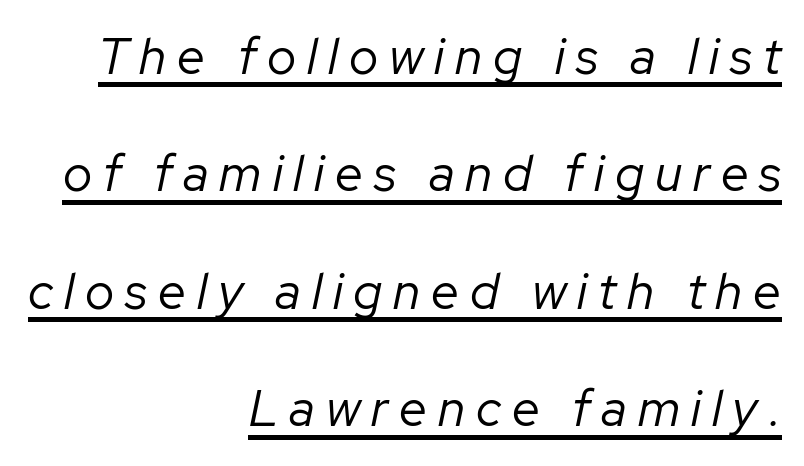
{"italic": "yes", "lean": "right", "slant_degrees": 12, "bold": "no", "weight": "regular", "width": "normal", "stroke_contrast": "low", "x_height": "medium", "monospaced": "no", "underline": "yes", "align": "right", "line_spacing": "loose", "line_spacing_ratio": 2.35, "letter_spacing": "wide", "letter_spacing_em": 0.22, "glyph_px": 50}
